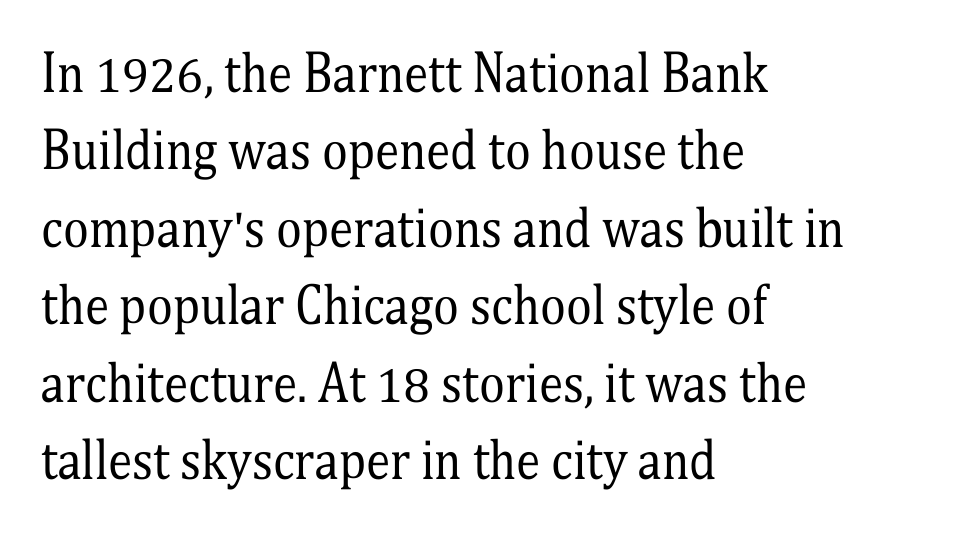
Character widths vary here, with narrow letters taking less room than wide ones. The typography opts for an upright posture over an oblique one. Short and long lines alike share a common starting point at left. No word sits above an underline. The letters sit at their default tracking, neither squeezed nor spread.
